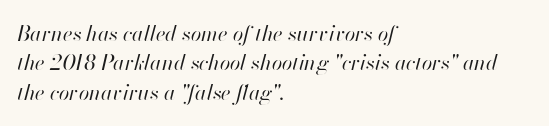
No heavy texture on the line: the type isn't bold. Bare-footed words on every line. Standard letterfit; no display-style spreading of the glyphs. Caption: multi-line text, flush left, ragged right. Compared with ordinary roman type, these characters are visibly tilted. Reading down the column, the eye jumps a familiar distance to each next line.
